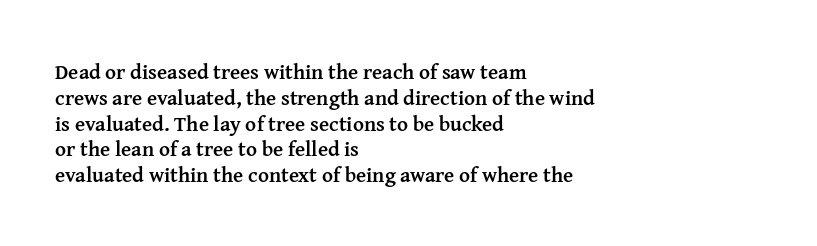
Q: Is the text bold? A: Yes.
Q: Is the text italic (slanted)? A: No, it is upright.
Q: Is the text underlined? A: No.
Q: How is the paragraph aligned? A: Left-aligned.
Q: Is the spacing between letters normal or unusually wide? A: Normal.
